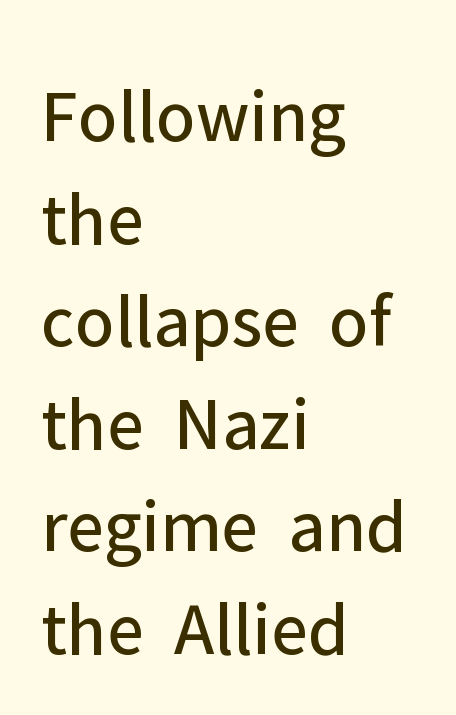
The image shows 76 px regular-weight sans-serif type, upright; set left-aligned, normal line spacing (1.35x), normal letter spacing, not underlined; low stroke contrast and a medium x-height.
